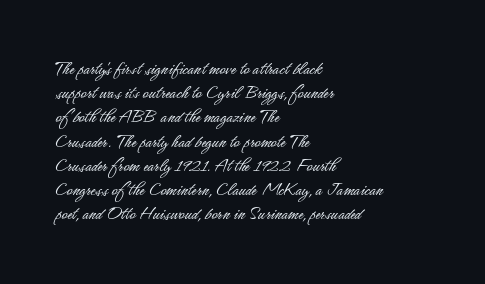
Decoration check: the copy has no underline. Words appear dense and cohesive because spacing is normal. The typesetter chose a ragged-right arrangement here.
